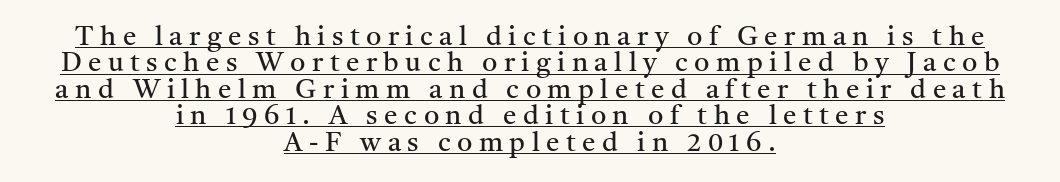
The image shows 27 px text type, upright; set centered, tight line spacing (0.98x), unusually wide letter spacing (+0.24 em), underlined.
